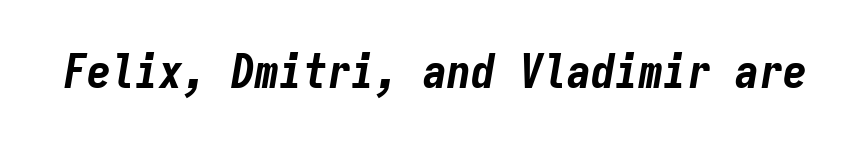
Q: Is the text bold? A: Yes.
Q: Is the text italic (slanted)? A: Yes, it leans right by about 9 degrees.
Q: Is the text underlined? A: No.
Q: Is the spacing between letters normal or unusually wide? A: Normal.
Q: Width (condensed, normal, or wide)? A: Condensed.
Q: Stroke contrast? A: Low.
Q: x-height? A: Medium.
Q: Monospaced? A: Yes.
